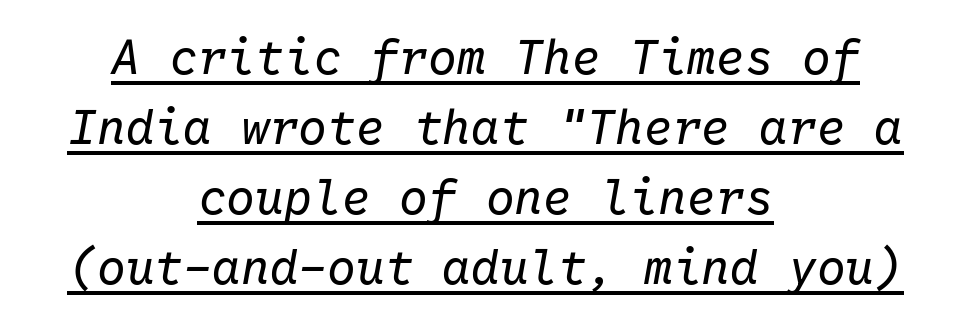
The image shows 48 px regular-weight type, italic (leaning right), monospaced; set centered, normal line spacing (1.46x), normal letter spacing, underlined; low stroke contrast and a medium x-height.
